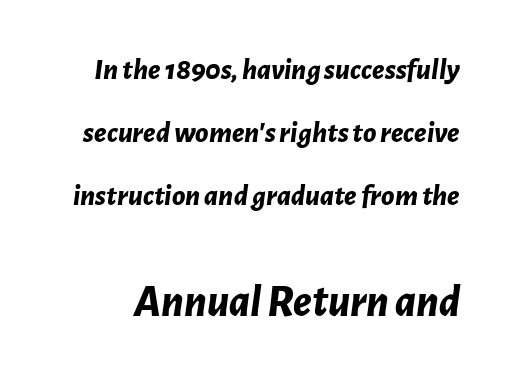
Would a proofreader flag this as italicized? Yes. As a designer I'd log this as weight 700, bold. The designer gave the closing block more size than the opening block. Is this a fixed-width face? No — the glyphs have proportional, varying widths. The passage shown stacks its lines with a broad gap.
